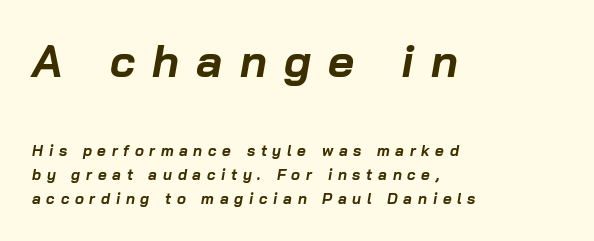
{"italic": "yes", "lean": "right", "slant_degrees": 10, "bold": "yes", "weight": "bold", "width": "normal", "stroke_contrast": "low", "x_height": "medium", "monospaced": "no", "underline": "no", "align": "left", "line_spacing": "normal", "line_spacing_ratio": 1.62, "letter_spacing": "wide", "letter_spacing_em": 0.38, "larger_block": "first", "size_ratio": 3.0, "glyph_px": 45}
